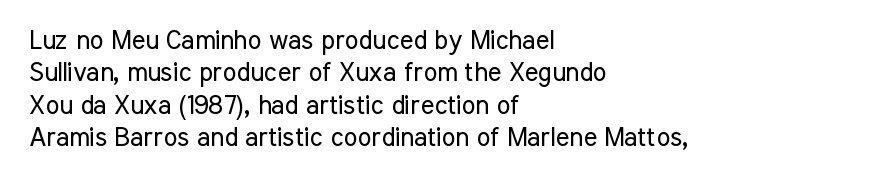
{"italic": "no", "bold": "no", "underline": "no", "align": "left", "line_spacing": "normal", "line_spacing_ratio": 1.25, "letter_spacing": "normal", "letter_spacing_em": 0.0, "glyph_px": 26}
